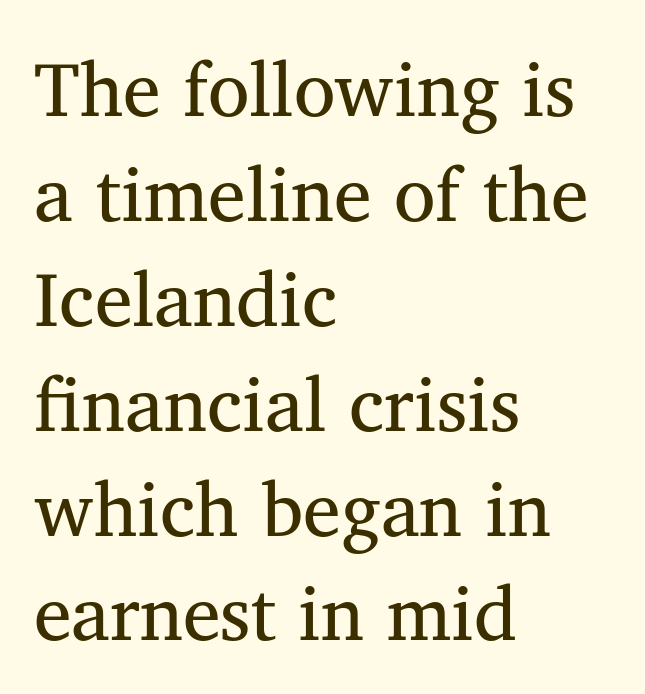
Characters follow at the spacing the type designer built in. Leading: standard. Are there feet on the stems? There are — it's a serif. Nobody drew a line under any word here. Short and long lines alike share a common starting point at left.
